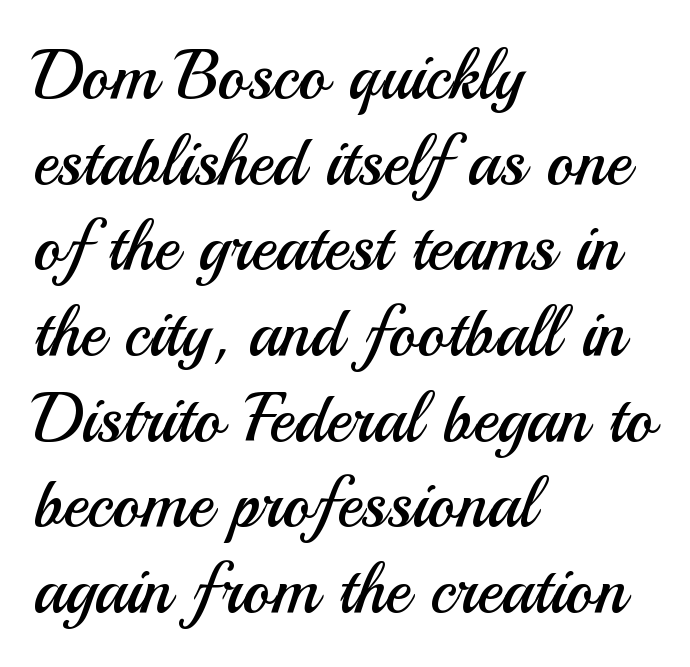
{"serif": "no", "bold": "no", "weight": "regular", "width": "normal", "stroke_contrast": "medium", "x_height": "small", "monospaced": "no", "underline": "no", "align": "left", "line_spacing": "normal", "line_spacing_ratio": 1.26, "letter_spacing": "normal", "letter_spacing_em": 0.0, "glyph_px": 68}
